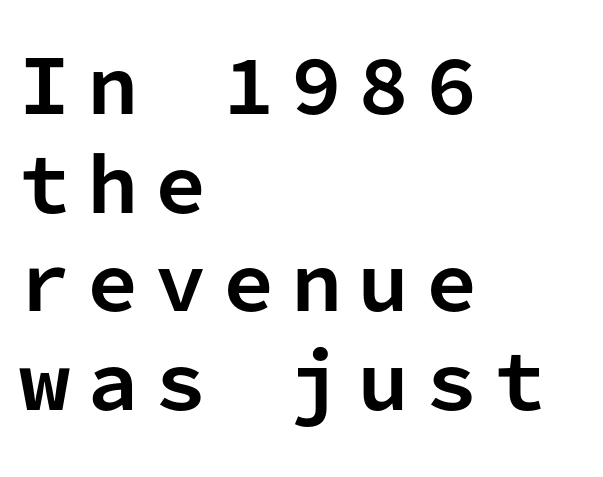
Caption: expanded tracking, letters set apart. Compared with an ordinary text face, these strokes are far heavier — a full bold. Descender tails drop into unmarked territory. Typographically, this falls in the sans-serif category.
